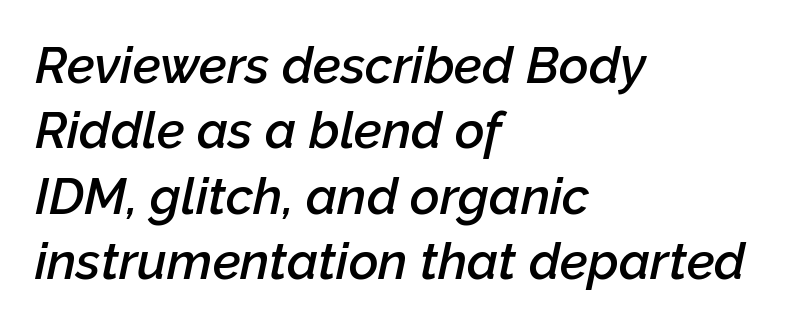
Q: Is the text bold? A: Semi-bold.
Q: Is the text italic (slanted)? A: Yes, it leans right by about 12 degrees.
Q: Is the text underlined? A: No.
Q: How is the paragraph aligned? A: Left-aligned.
Q: Is the spacing between letters normal or unusually wide? A: Normal.
Q: Is the spacing between lines tight, normal or loose? A: Normal.
Q: Width (condensed, normal, or wide)? A: Normal.
Q: Stroke contrast? A: Low.
Q: x-height? A: Medium.
Q: Monospaced? A: No.
